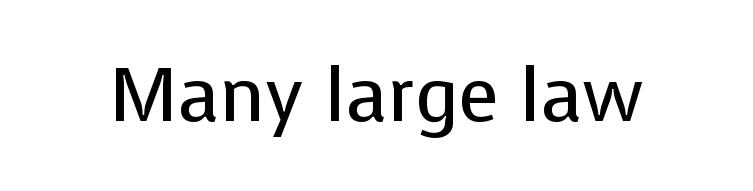
The rendering uses natural spacing where letterforms have individual widths. Default kerning and tracking; the words read as compact shapes. Do the letters lean? They stand straight. Honestly, there is no underline to notice here at all. Each letter's strokes conclude bluntly, with no projecting serifs. Is this a heavy cut? Hardly; it is regular or lighter.
